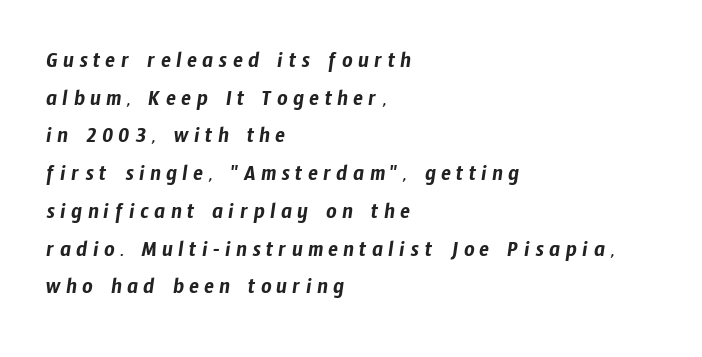
Letters rest on an invisible, unmarked baseline. This rendering uses left alignment, leaving the right contour irregular. Each new line begins a customary step beneath the previous one. The letters are spread apart with noticeably loose tracking.
